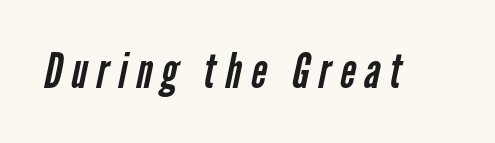
The strokes are not fattened; the text isn't bold. The space directly below the letters is spotless. This is sans-serif lettering, the kind often seen on screens and signage. The passage shown is typed in a proportional face where columns would drift.
